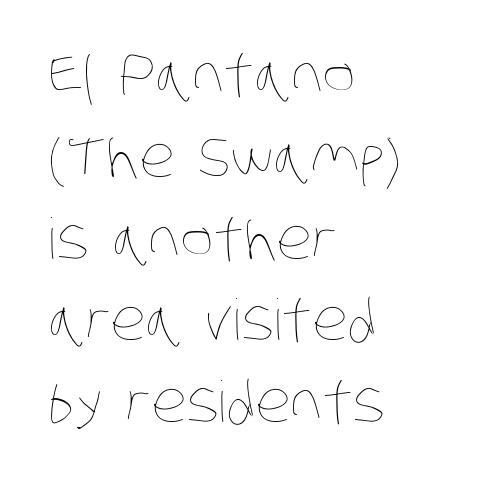
{"bold": "no", "weight": "thin", "width": "condensed", "stroke_contrast": "low", "x_height": "large", "monospaced": "no", "underline": "no", "align": "left", "line_spacing": "normal", "line_spacing_ratio": 1.46, "letter_spacing": "normal", "letter_spacing_em": 0.0, "glyph_px": 56}
